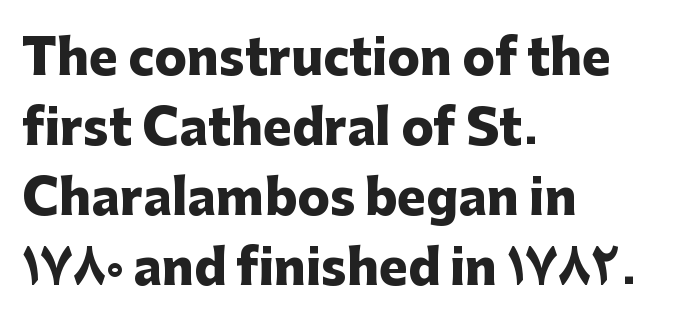
The image shows 48 px heavy sans-serif type, upright; set left-aligned, normal line spacing (1.46x), normal letter spacing, not underlined; low stroke contrast and a medium x-height.
